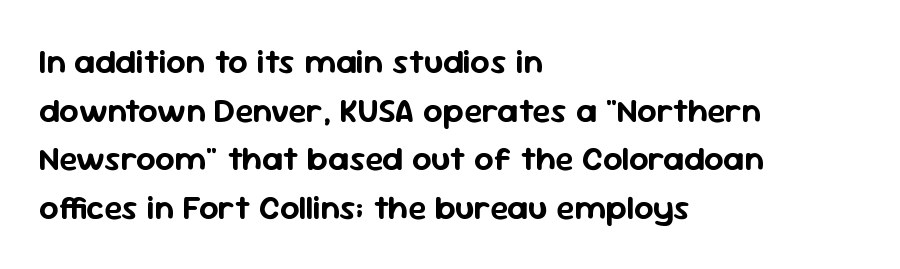
The type sits square on the baseline with zero lean. Reading down the column, the eye jumps a familiar distance to each next line. What kind of face is this? One without serifs — a sans. A classic flush-left, rag-right setting is used for this passage.
